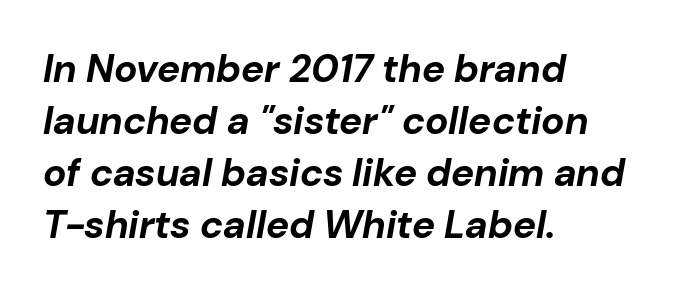
Q: Is the text bold? A: Yes.
Q: Is the text italic (slanted)? A: Yes, it leans right by about 10 degrees.
Q: Is the text underlined? A: No.
Q: How is the paragraph aligned? A: Left-aligned.
Q: Is the spacing between letters normal or unusually wide? A: Normal.
Q: Is the spacing between lines tight, normal or loose? A: Normal.
Q: Width (condensed, normal, or wide)? A: Normal.
Q: Stroke contrast? A: Low.
Q: x-height? A: Medium.
Q: Monospaced? A: No.
